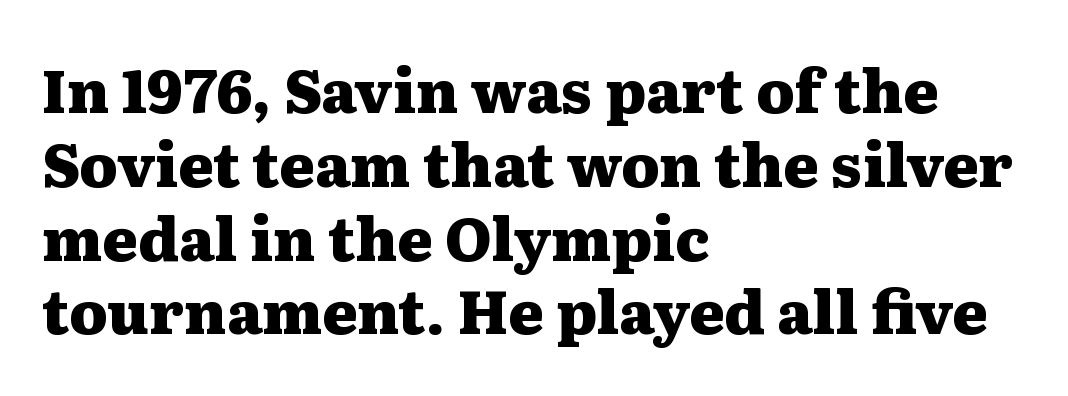
{"serif": "yes", "italic": "no", "bold": "yes", "weight": "heavy", "width": "wide", "stroke_contrast": "medium", "x_height": "medium", "monospaced": "no", "underline": "no", "align": "left", "line_spacing_ratio": 1.23, "letter_spacing": "normal", "letter_spacing_em": 0.0, "glyph_px": 60}
